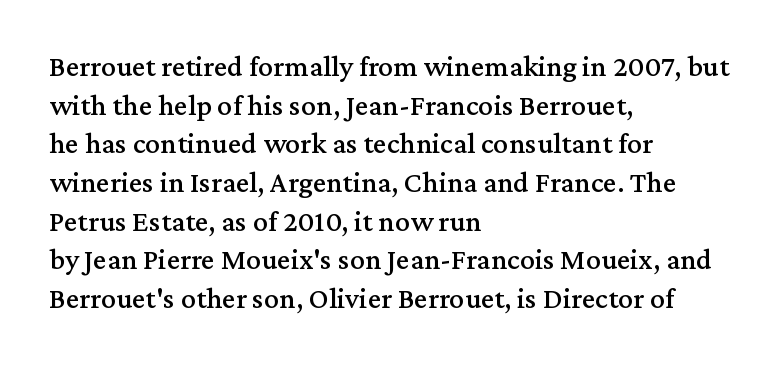
Vertical strokes here are truly vertical. Any mark beneath the type? The region is blank. Leading matches the norm, producing a regular column. Tracking here is standard; glyphs follow each other at the usual distance. Line starts are locked; line ends wander.
